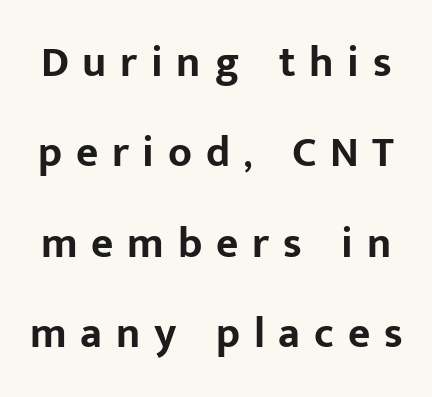
{"serif": "no", "italic": "no", "bold": "yes", "weight": "bold", "width": "normal", "stroke_contrast": "low", "x_height": "medium", "monospaced": "no", "underline": "no", "line_spacing": "loose", "line_spacing_ratio": 2.1, "letter_spacing": "wide", "letter_spacing_em": 0.32, "glyph_px": 43}
